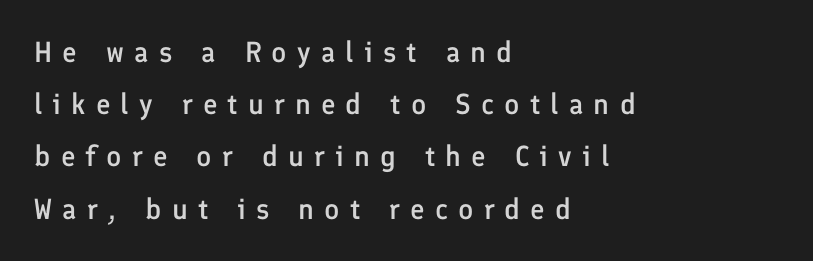
{"serif": "no", "italic": "no", "bold": "semi", "weight": "semibold", "width": "normal", "stroke_contrast": "low", "x_height": "medium", "monospaced": "no", "underline": "no", "align": "left", "line_spacing_ratio": 1.8, "letter_spacing": "wide", "letter_spacing_em": 0.35, "glyph_px": 29}
